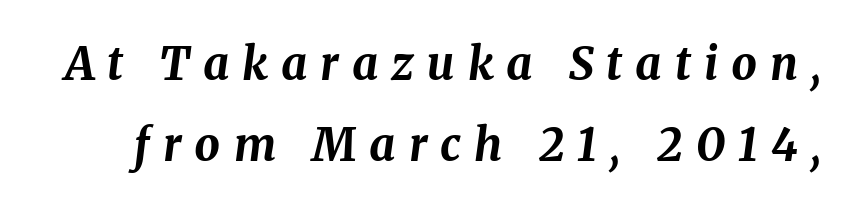
Q: Is the text bold? A: Yes.
Q: Is the text italic (slanted)? A: Yes, it leans right by about 8 degrees.
Q: Is the text underlined? A: No.
Q: Is the spacing between letters normal or unusually wide? A: Unusually wide.
Q: Width (condensed, normal, or wide)? A: Normal.
Q: Stroke contrast? A: Medium.
Q: x-height? A: Medium.
Q: Monospaced? A: No.
